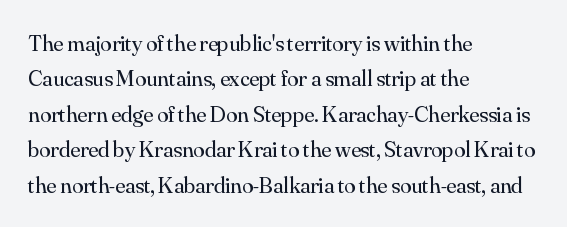
The image shows 23 px text type, upright; set left-aligned, normal line spacing (1.54x), normal letter spacing, not underlined.
